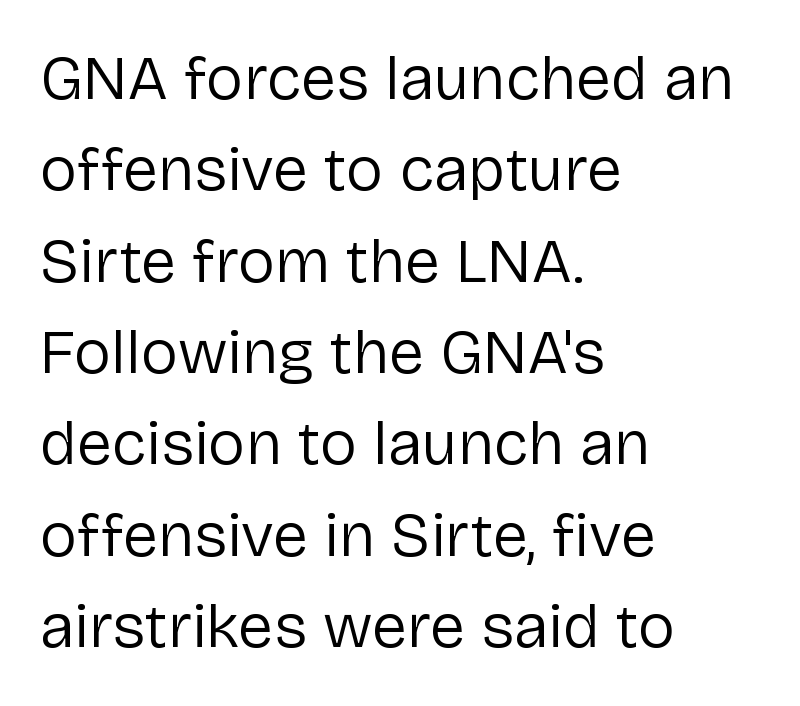
The type sits square on the baseline with zero lean. Check under the words: just untouched page. Standard letterfit; no display-style spreading of the glyphs. Spacing verdict: proportional, widths tailored to each character. In terms of letterform style, serifs are entirely absent.
